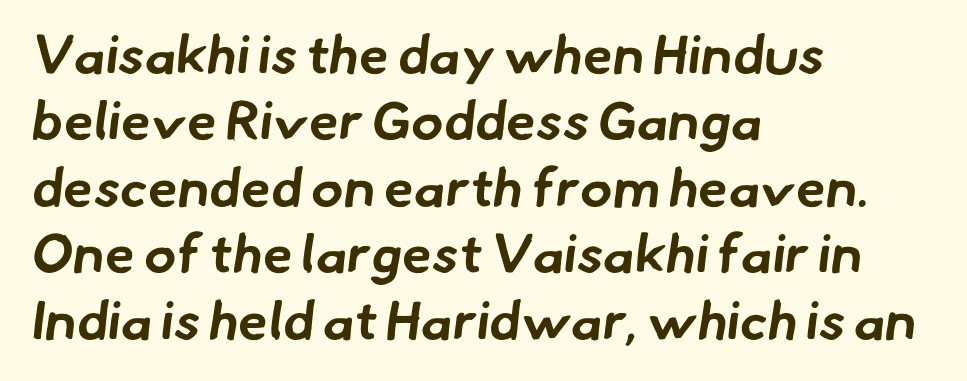
{"serif": "no", "bold": "yes", "weight": "bold", "width": "normal", "stroke_contrast": "low", "x_height": "small", "monospaced": "no", "underline": "no", "align": "left", "line_spacing_ratio": 1.23, "letter_spacing": "normal", "letter_spacing_em": 0.0, "glyph_px": 54}
